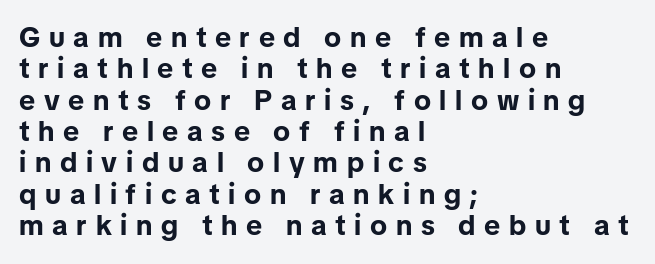
{"serif": "no", "italic": "no", "bold": "yes", "weight": "bold", "width": "normal", "stroke_contrast": "low", "x_height": "medium", "monospaced": "no", "underline": "no", "align": "left", "line_spacing": "tight", "line_spacing_ratio": 1.12, "letter_spacing": "wide", "letter_spacing_em": 0.31, "glyph_px": 28}
